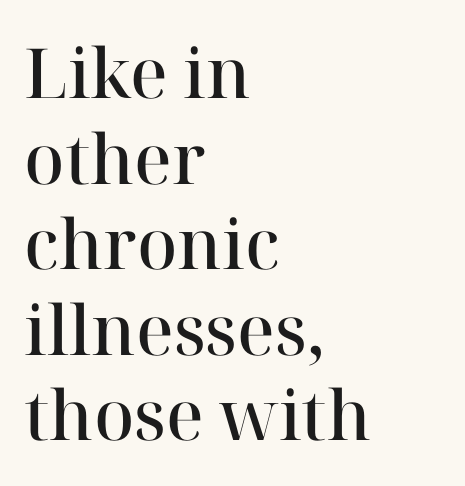
The image shows 69 px semibold serif type, upright; set left-aligned, line spacing 1.24x, normal letter spacing, not underlined; high stroke contrast and a medium x-height.
